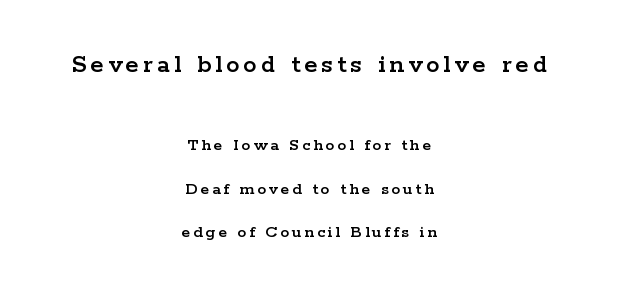
Q: Is the text italic (slanted)? A: No, it is upright.
Q: Is the text underlined? A: No.
Q: How is the paragraph aligned? A: Centered.
Q: Is the spacing between lines tight, normal or loose? A: Loose.
Q: Which block of text is set in a larger size, the first (top) or the second (bottom)? A: The first (top) one.
